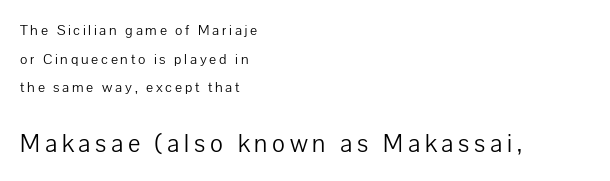
The image shows 26 px text type, upright; set left-aligned, loose line spacing (1.91x), not underlined; the second (bottom) block is 1.73x larger.
